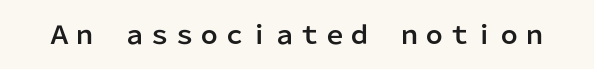
Q: Is the text italic (slanted)? A: No, it is upright.
Q: Is the text underlined? A: No.
Q: Is the spacing between letters normal or unusually wide? A: Normal.
